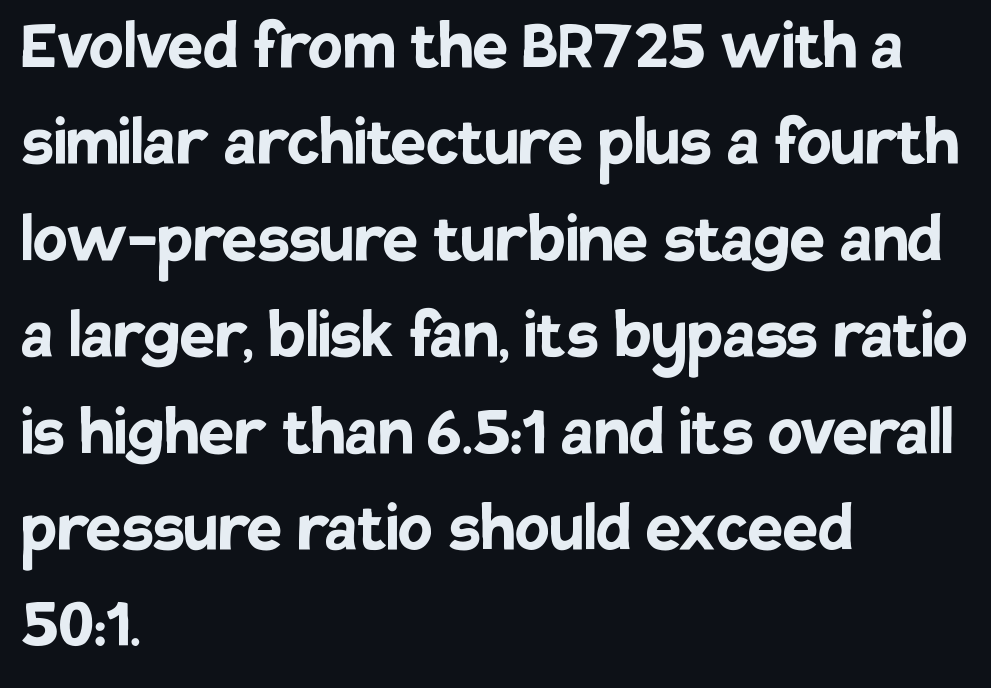
The image shows 79 px semibold sans-serif type, upright; set left-aligned, line spacing 1.22x, normal letter spacing, not underlined; low stroke contrast and a large x-height.
